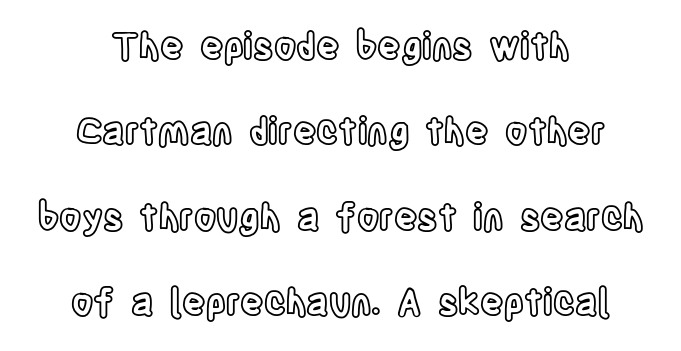
Does the leading feel generous? Absolutely, it's lavish. Casual observation: everything's sitting right in the middle. Every character sits straight up, as roman type does. The line texture is even and compact thanks to regular tracking. The rendering uses natural spacing where letterforms have individual widths. The words here are not underlined.
